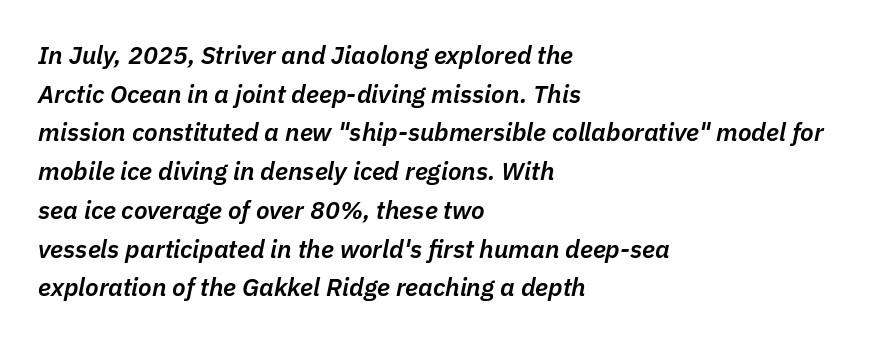
The image shows 25 px text type, italic (leaning right); set left-aligned, normal line spacing (1.55x), normal letter spacing, not underlined.
